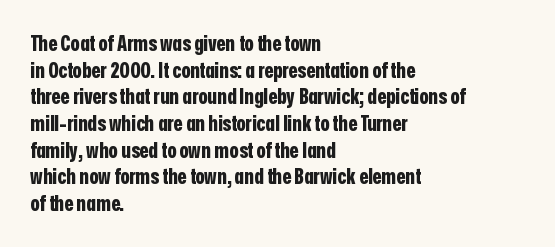
Honestly, the row spacing looks completely unremarkable. Posture: upright roman. Plenty of ink on the page — the face is bold. Typeset ragged right — the left edge is the straight one.
